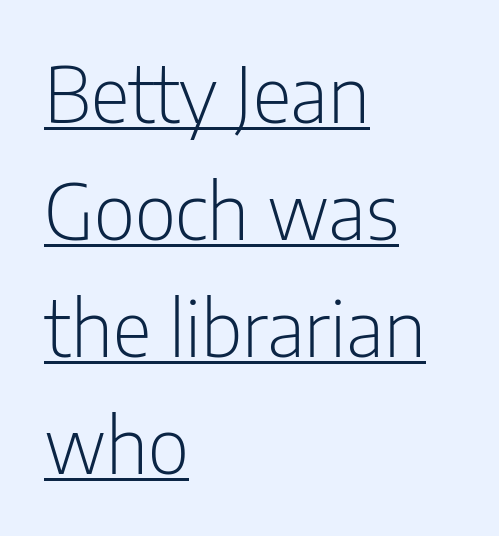
{"serif": "no", "italic": "no", "bold": "no", "weight": "light", "width": "condensed", "stroke_contrast": "low", "x_height": "medium", "monospaced": "no", "underline": "yes", "align": "left", "line_spacing": "normal", "line_spacing_ratio": 1.54, "letter_spacing": "normal", "letter_spacing_em": 0.0, "glyph_px": 76}
